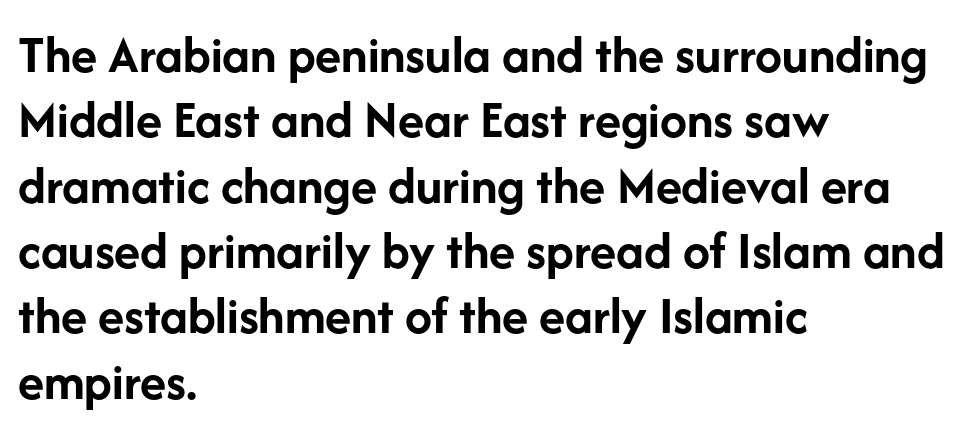
The image shows 54 px semibold sans-serif type, upright; set left-aligned, line spacing 1.21x, normal letter spacing, not underlined; low stroke contrast and a medium x-height.
